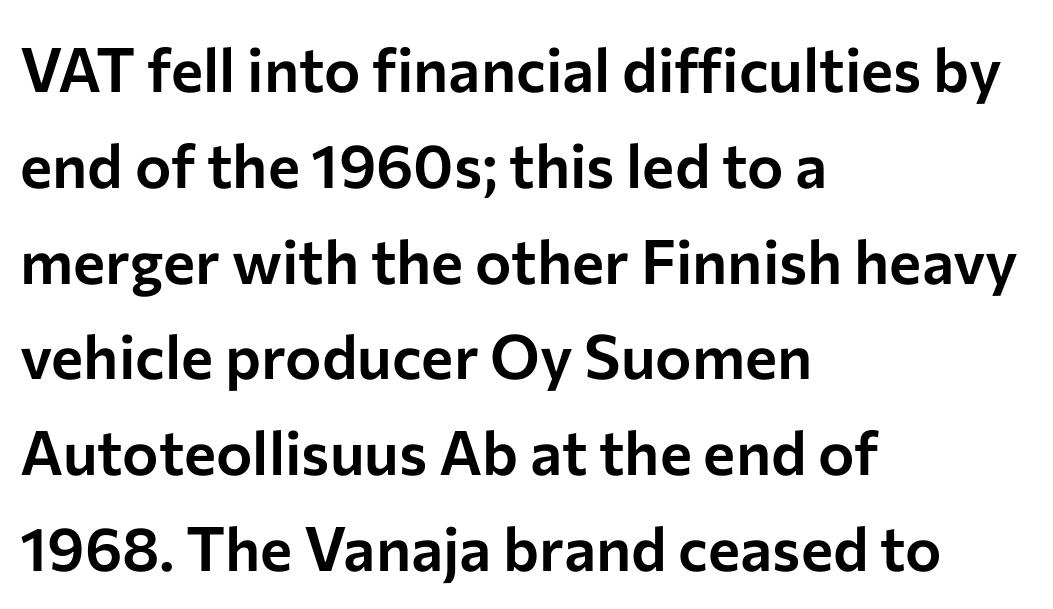
Q: Is the text italic (slanted)? A: No, it is upright.
Q: Is the typeface a serif or a sans-serif typeface? A: Sans-serif.
Q: Is the text underlined? A: No.
Q: How is the paragraph aligned? A: Left-aligned.
Q: Is the spacing between letters normal or unusually wide? A: Normal.
Q: Is the spacing between lines tight, normal or loose? A: Normal.
Q: Width (condensed, normal, or wide)? A: Normal.
Q: Stroke contrast? A: Low.
Q: x-height? A: Medium.
Q: Monospaced? A: No.
